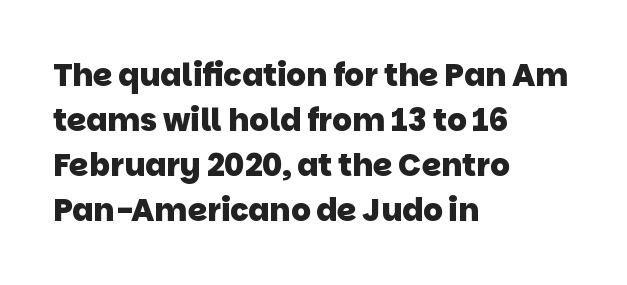
{"serif": "no", "bold": "yes", "weight": "heavy", "width": "normal", "stroke_contrast": "low", "x_height": "large", "monospaced": "no", "underline": "no", "align": "left", "line_spacing": "normal", "line_spacing_ratio": 1.45, "letter_spacing": "normal", "letter_spacing_em": 0.0, "glyph_px": 31}
